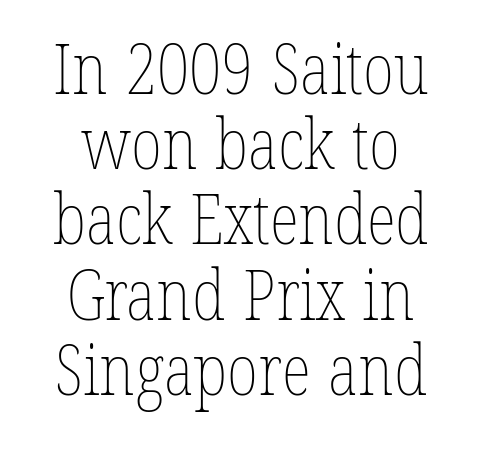
Q: Is the text bold? A: No.
Q: Is the text italic (slanted)? A: No, it is upright.
Q: Is the text underlined? A: No.
Q: How is the paragraph aligned? A: Centered.
Q: Is the spacing between letters normal or unusually wide? A: Normal.
Q: Is the spacing between lines tight, normal or loose? A: Tight.
Q: Width (condensed, normal, or wide)? A: Condensed.
Q: Stroke contrast? A: Low.
Q: x-height? A: Medium.
Q: Monospaced? A: No.
